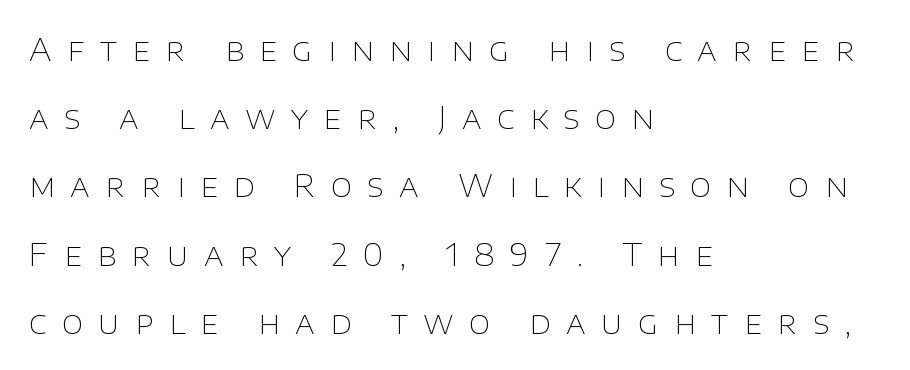
The image shows 31 px thin sans-serif type, upright; set left-aligned, loose line spacing (2.2x), unusually wide letter spacing (+0.5 em), not underlined; low stroke contrast and a large x-height.
